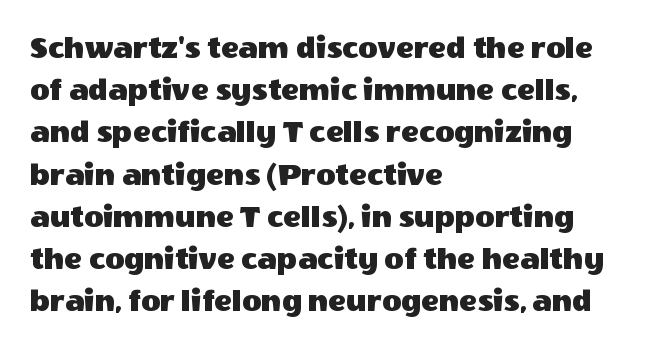
Q: Is the text italic (slanted)? A: No, it is upright.
Q: Is the typeface a serif or a sans-serif typeface? A: Sans-serif.
Q: Is the text underlined? A: No.
Q: How is the paragraph aligned? A: Left-aligned.
Q: Is the spacing between letters normal or unusually wide? A: Normal.
Q: Is the spacing between lines tight, normal or loose? A: Normal.
Q: Width (condensed, normal, or wide)? A: Normal.
Q: x-height? A: Large.
Q: Monospaced? A: No.
